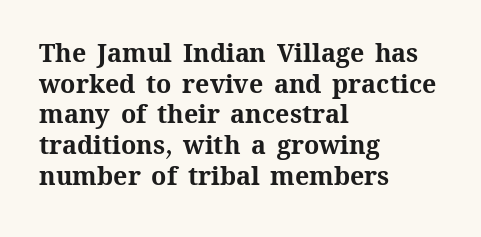
{"italic": "no", "bold": "yes", "underline": "no", "align": "left", "line_spacing_ratio": 1.23, "letter_spacing": "normal", "letter_spacing_em": 0.0, "glyph_px": 25}
